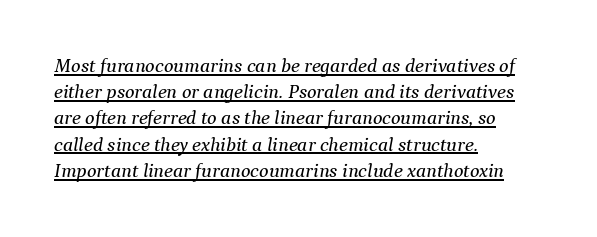
Compared with ordinary roman type, these characters are visibly tilted. Interline gaps are of average width in this sample. Inter-character spacing is left at the font's built-in metrics. Line starts are locked; line ends wander.
